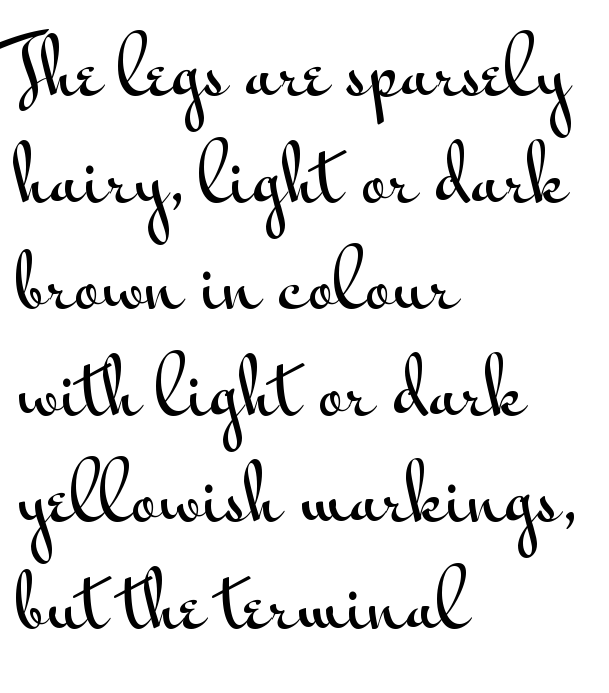
The image shows 73 px wide sans-serif type; set left-aligned, normal line spacing (1.46x), normal letter spacing, not underlined; medium stroke contrast and a small x-height.
